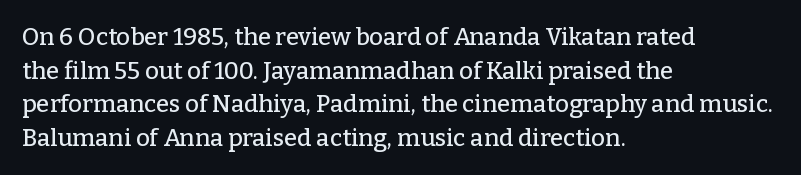
Leading matches the norm, producing a regular column. Every stem runs plumb, perpendicular to the baseline. Underline: absent. In CSS terms this would be text-align: left. Here the glyphs are tracked normally, forming tight word shapes.
